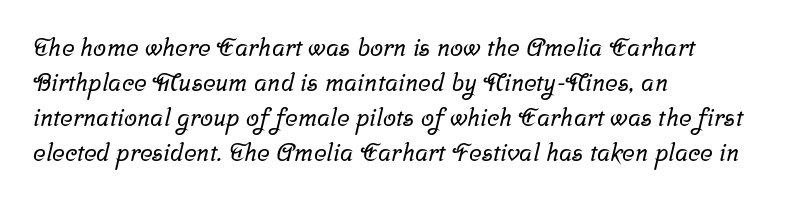
Q: Is the text underlined? A: No.
Q: How is the paragraph aligned? A: Left-aligned.
Q: Is the spacing between letters normal or unusually wide? A: Normal.
Q: Is the spacing between lines tight, normal or loose? A: Normal.
